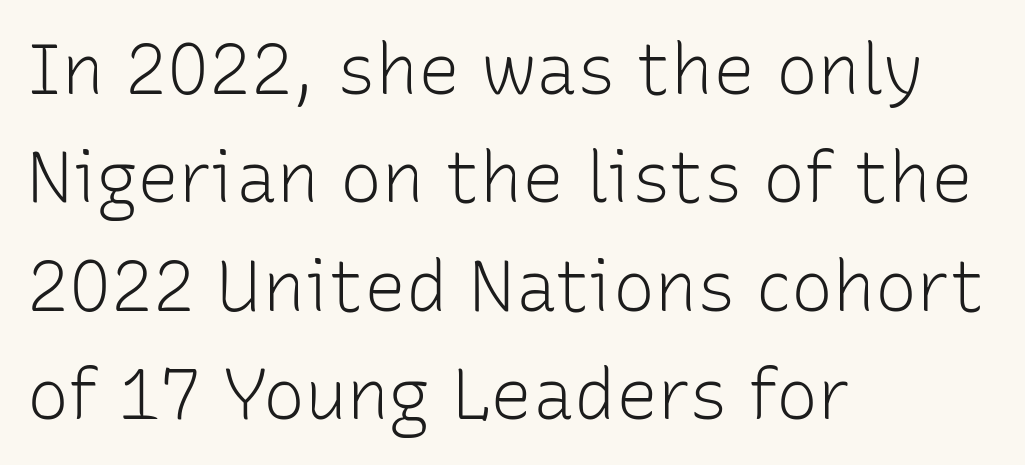
{"serif": "no", "italic": "no", "bold": "no", "weight": "light", "width": "normal", "stroke_contrast": "low", "x_height": "medium", "monospaced": "no", "underline": "no", "align": "left", "line_spacing": "normal", "line_spacing_ratio": 1.55, "letter_spacing": "normal", "letter_spacing_em": 0.0, "glyph_px": 70}
